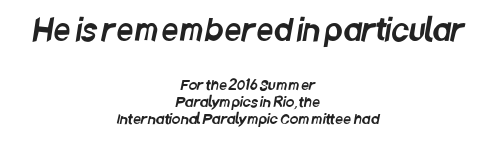
{"serif": "no", "width": "condensed", "stroke_contrast": "low", "x_height": "large", "monospaced": "no", "underline": "no", "align": "center", "line_spacing_ratio": 1.22, "letter_spacing": "normal", "letter_spacing_em": 0.0, "larger_block": "first", "size_ratio": 2.14, "glyph_px": 30}
